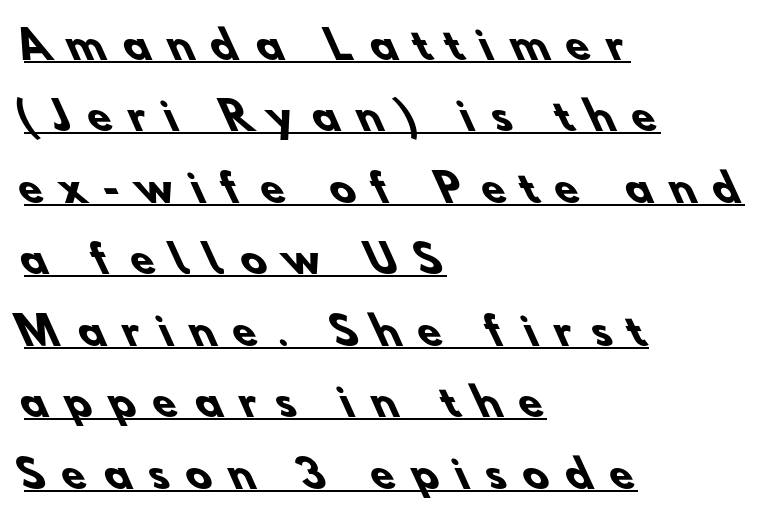
Q: Is the text bold? A: Yes.
Q: Is the typeface a serif or a sans-serif typeface? A: Sans-serif.
Q: Is the text underlined? A: Yes.
Q: How is the paragraph aligned? A: Left-aligned.
Q: Is the spacing between letters normal or unusually wide? A: Unusually wide.
Q: Width (condensed, normal, or wide)? A: Normal.
Q: Stroke contrast? A: Low.
Q: x-height? A: Small.
Q: Monospaced? A: No.
